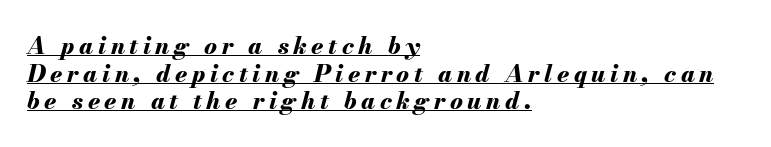
{"italic": "yes", "lean": "right", "slant_degrees": 13, "bold": "yes", "underline": "yes", "align": "left", "line_spacing": "tight", "line_spacing_ratio": 1.15, "glyph_px": 24}
